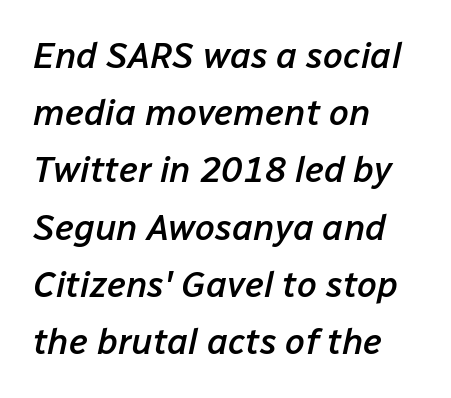
{"italic": "yes", "lean": "right", "slant_degrees": 12, "bold": "semi", "weight": "semibold", "width": "normal", "stroke_contrast": "low", "x_height": "medium", "monospaced": "no", "underline": "no", "align": "left", "line_spacing": "normal", "line_spacing_ratio": 1.59, "letter_spacing": "normal", "letter_spacing_em": 0.0, "glyph_px": 36}
